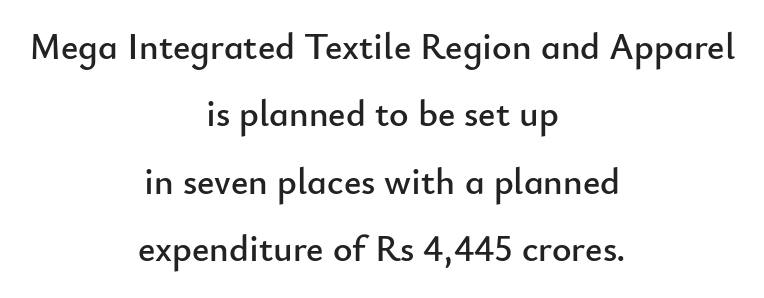
{"serif": "no", "italic": "no", "width": "normal", "stroke_contrast": "low", "x_height": "small", "monospaced": "no", "underline": "no", "align": "center", "line_spacing_ratio": 1.82, "letter_spacing": "normal", "letter_spacing_em": 0.0, "glyph_px": 37}
